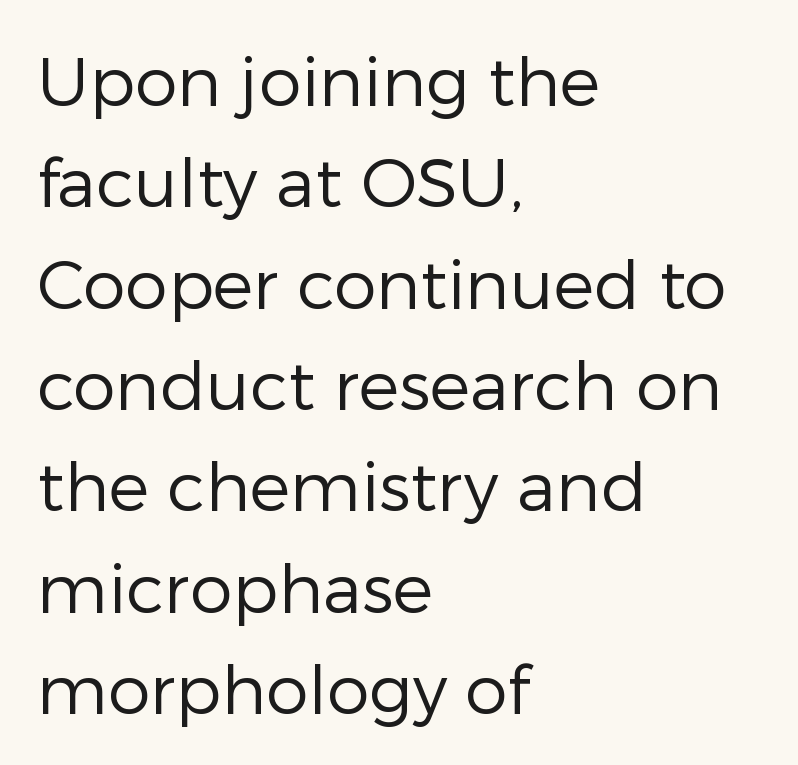
Looks like regular typesetting: each glyph gets only the width it needs. Upright lettering throughout. The typesetting does not lean heavy: it is not bold. If you measured baseline to baseline, you'd find a middling distance. Is the block centered? No — it sits flush against the left margin. Type style note: lacks serifs.
